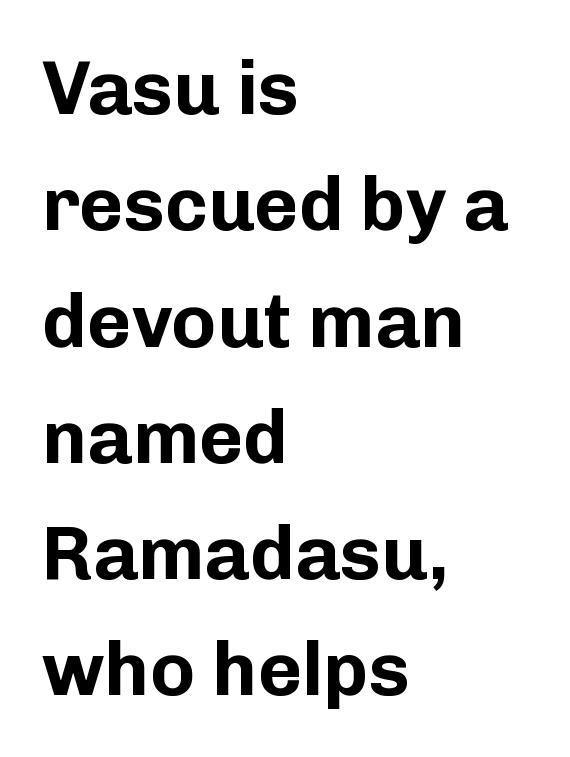
{"serif": "no", "italic": "no", "bold": "yes", "weight": "bold", "width": "normal", "stroke_contrast": "low", "x_height": "medium", "monospaced": "no", "underline": "no", "align": "left", "line_spacing": "normal", "line_spacing_ratio": 1.53, "letter_spacing": "normal", "letter_spacing_em": 0.0, "glyph_px": 76}
